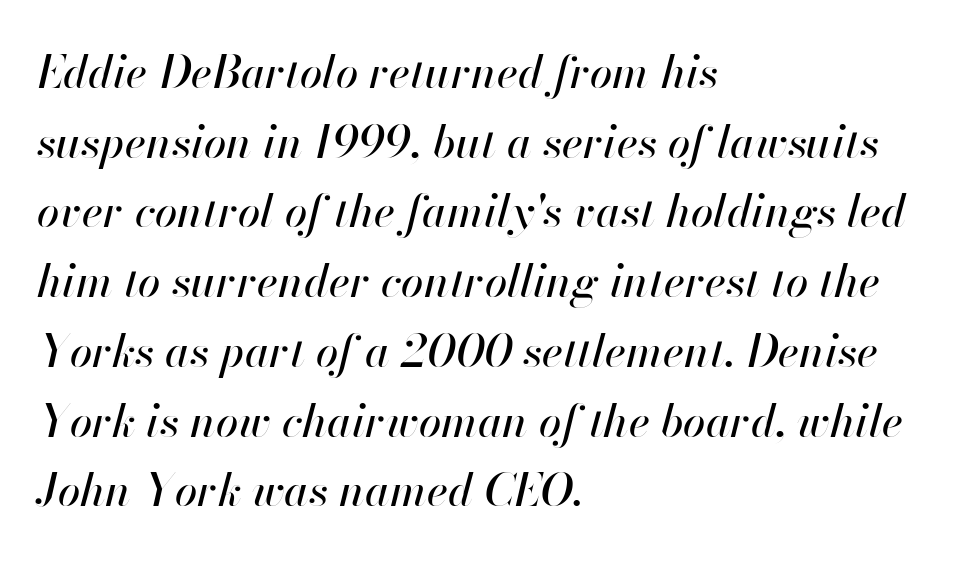
Q: Is the text italic (slanted)? A: Yes, it leans right by about 13 degrees.
Q: Is the text underlined? A: No.
Q: How is the paragraph aligned? A: Left-aligned.
Q: Is the spacing between letters normal or unusually wide? A: Normal.
Q: Is the spacing between lines tight, normal or loose? A: Normal.
Q: Width (condensed, normal, or wide)? A: Normal.
Q: Stroke contrast? A: High.
Q: x-height? A: Small.
Q: Monospaced? A: No.
